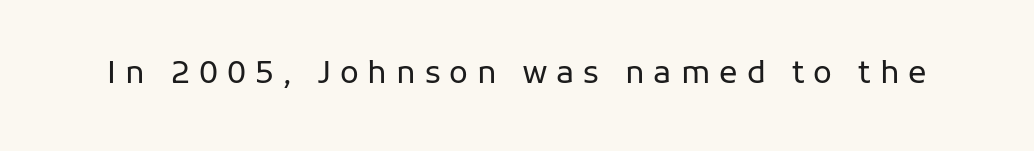
Q: Is the text bold? A: No.
Q: Is the text italic (slanted)? A: No, it is upright.
Q: Is the typeface a serif or a sans-serif typeface? A: Sans-serif.
Q: Is the text underlined? A: No.
Q: Is the spacing between letters normal or unusually wide? A: Unusually wide.
Q: Width (condensed, normal, or wide)? A: Normal.
Q: Stroke contrast? A: Low.
Q: x-height? A: Medium.
Q: Monospaced? A: No.
